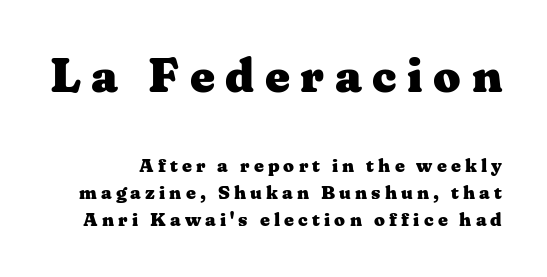
The image shows 48 px heavy, wide serif type, upright; set normal line spacing (1.44x), unusually wide letter spacing (+0.22 em), not underlined; the first (top) block is 2.53x larger; medium stroke contrast and a medium x-height.
